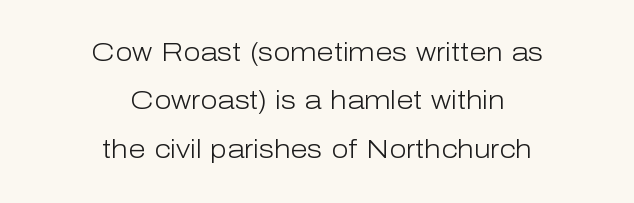
Horizontal bands of white between lines are thick stripes. This sample uses an upright cut, with every glyph sitting square on the baseline. No heavy texture on the line: the type isn't bold. Visually the block forms a symmetrical silhouette, jagged on both flanks. Descender tails drop into unmarked territory.
